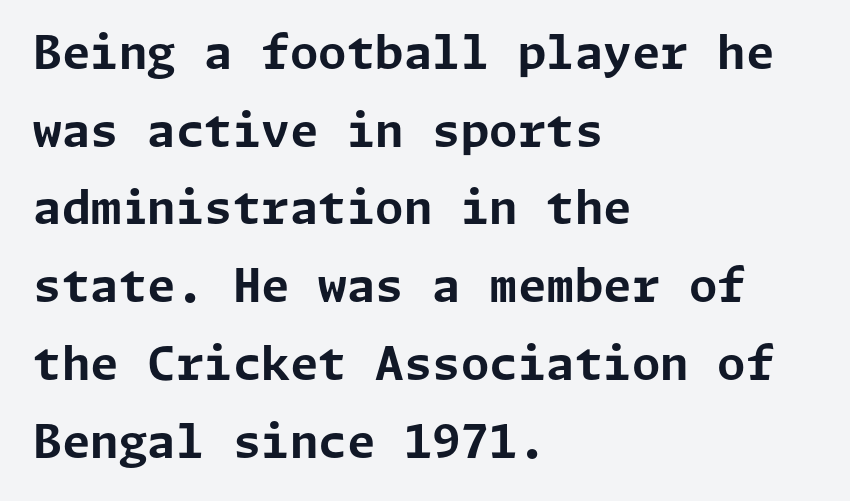
The image shows 46 px bold sans-serif type, upright; set left-aligned, normal line spacing (1.69x), normal letter spacing, not underlined; low stroke contrast and a medium x-height.
